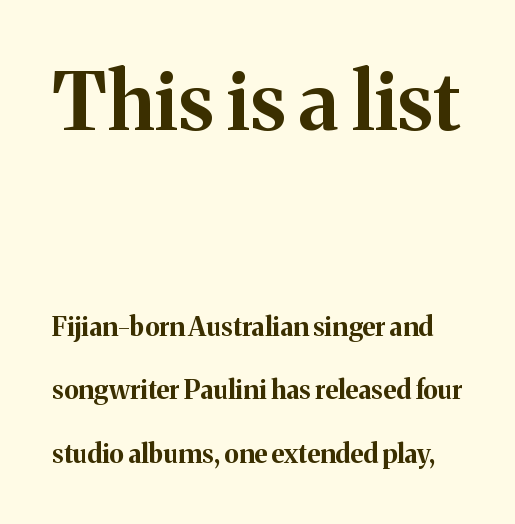
{"serif": "yes", "italic": "no", "bold": "yes", "weight": "bold", "width": "normal", "stroke_contrast": "medium", "x_height": "medium", "monospaced": "no", "underline": "no", "line_spacing": "loose", "line_spacing_ratio": 2.46, "letter_spacing": "normal", "letter_spacing_em": 0.0, "larger_block": "first", "size_ratio": 3.04, "glyph_px": 79}
